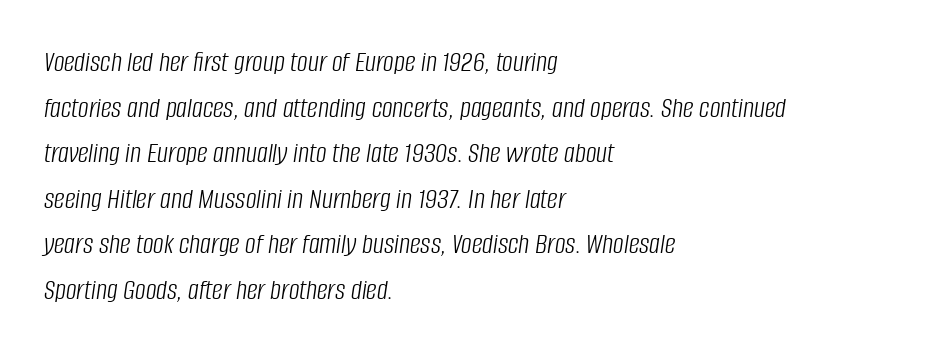
{"italic": "yes", "lean": "right", "slant_degrees": 8, "bold": "no", "weight": "light", "width": "condensed", "stroke_contrast": "low", "x_height": "large", "monospaced": "no", "underline": "no", "align": "left", "line_spacing": "normal", "line_spacing_ratio": 1.52, "letter_spacing": "normal", "letter_spacing_em": 0.0, "glyph_px": 30}
